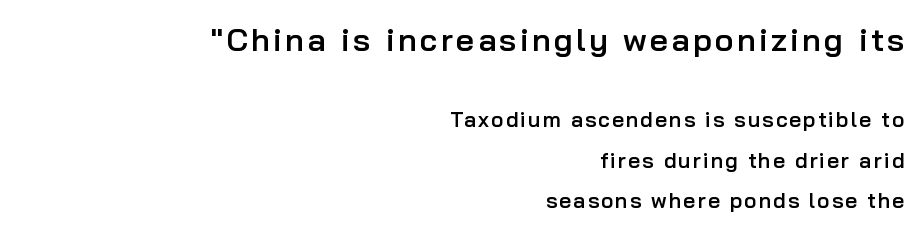
Q: Is the text bold? A: Semi-bold.
Q: Is the text italic (slanted)? A: No, it is upright.
Q: Is the typeface a serif or a sans-serif typeface? A: Sans-serif.
Q: Is the text underlined? A: No.
Q: How is the paragraph aligned? A: Right-aligned.
Q: Is the spacing between lines tight, normal or loose? A: Loose.
Q: Which block of text is set in a larger size, the first (top) or the second (bottom)? A: The first (top) one.
Q: Width (condensed, normal, or wide)? A: Normal.
Q: Stroke contrast? A: Low.
Q: x-height? A: Medium.
Q: Monospaced? A: No.
